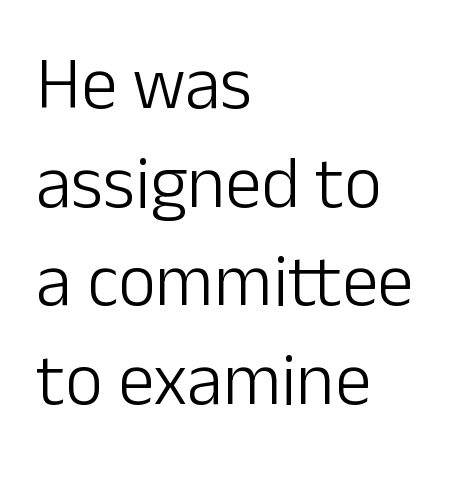
{"serif": "no", "italic": "no", "bold": "no", "weight": "light", "width": "normal", "stroke_contrast": "low", "x_height": "medium", "monospaced": "no", "underline": "no", "align": "left", "line_spacing": "normal", "line_spacing_ratio": 1.35, "letter_spacing": "normal", "letter_spacing_em": 0.0, "glyph_px": 73}
